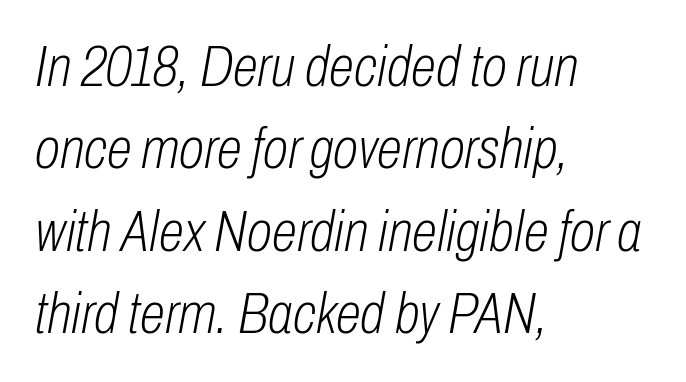
{"italic": "yes", "lean": "right", "slant_degrees": 10, "bold": "no", "weight": "light", "width": "condensed", "stroke_contrast": "low", "x_height": "medium", "monospaced": "no", "underline": "no", "align": "left", "line_spacing": "normal", "line_spacing_ratio": 1.42, "letter_spacing": "normal", "letter_spacing_em": 0.0, "glyph_px": 58}
